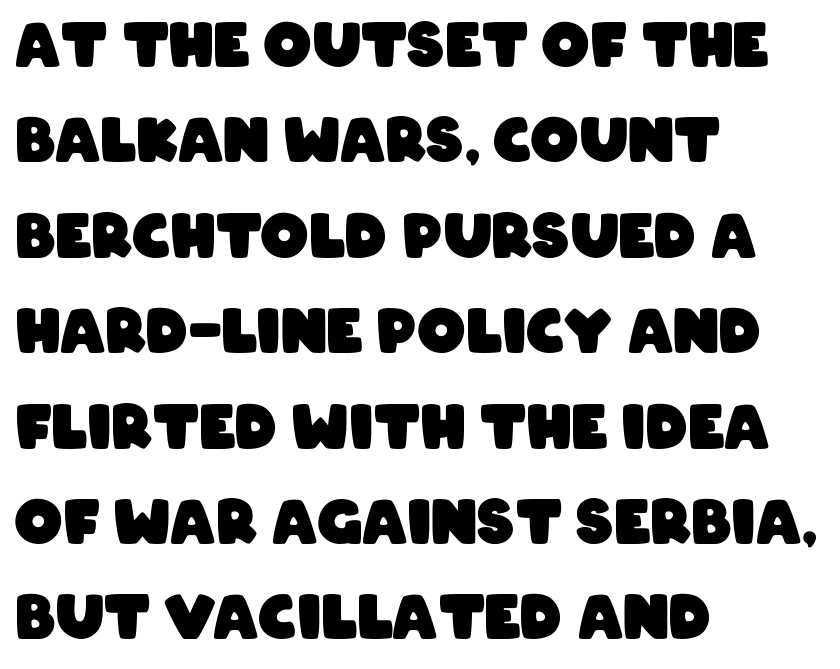
Typographic density is high because the face is bold. Any mark beneath the type? The region is blank. The face used here is a sans, in the tradition of grotesques and geometrics. This rendering uses left alignment, leaving the right contour irregular. Is this a fixed-width face? No — the glyphs have proportional, varying widths. Compared with typical body copy, the letter spacing here is the same.
